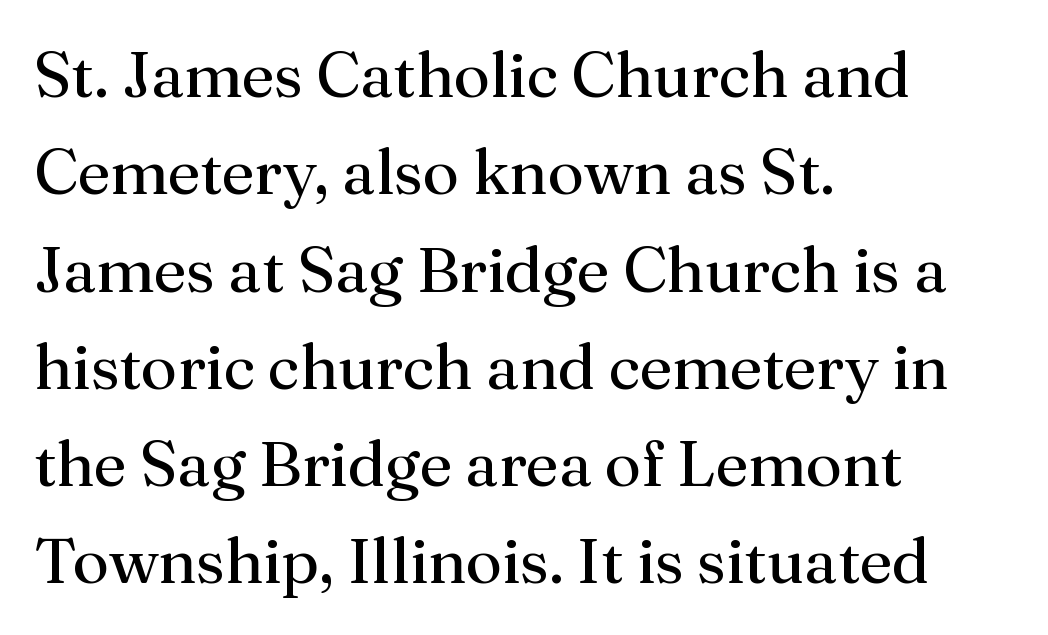
Characters follow at the spacing the type designer built in. Note: serifs present on the glyphs. The face looks like a standard text weight, possibly lighter. The setting favours the left margin, as ordinary paragraphs usually do. Every character sits straight up, as roman type does.
